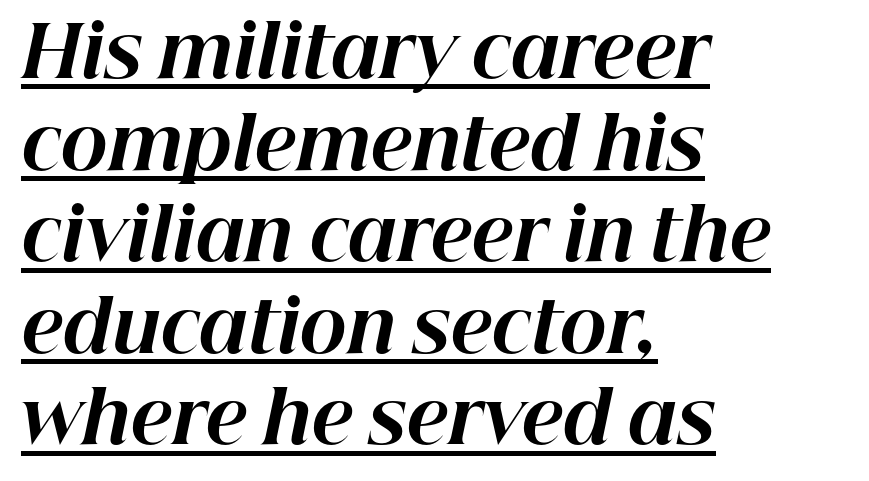
The image shows 71 px bold type, italic (leaning right); set left-aligned, normal line spacing (1.29x), normal letter spacing, underlined; high stroke contrast and a medium x-height.
